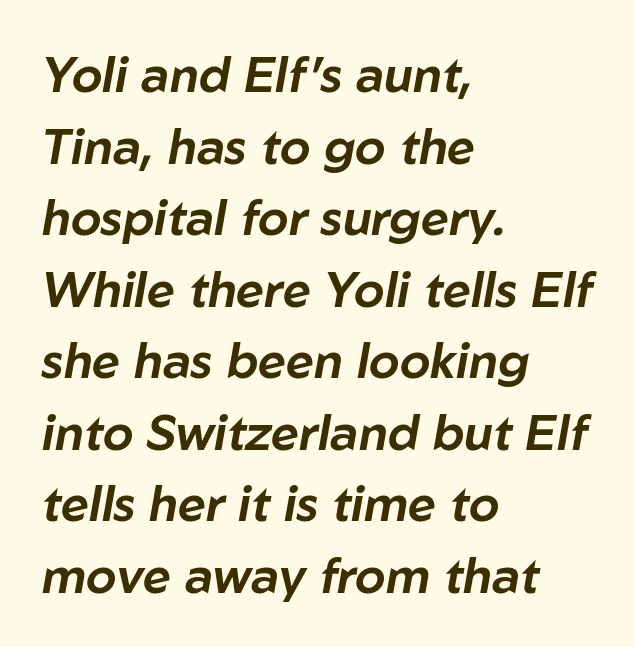
Q: Is the text italic (slanted)? A: Yes, it leans right by about 10 degrees.
Q: Is the text underlined? A: No.
Q: How is the paragraph aligned? A: Left-aligned.
Q: Is the spacing between letters normal or unusually wide? A: Normal.
Q: Is the spacing between lines tight, normal or loose? A: Normal.
Q: Width (condensed, normal, or wide)? A: Normal.
Q: Stroke contrast? A: Low.
Q: x-height? A: Medium.
Q: Monospaced? A: No.
